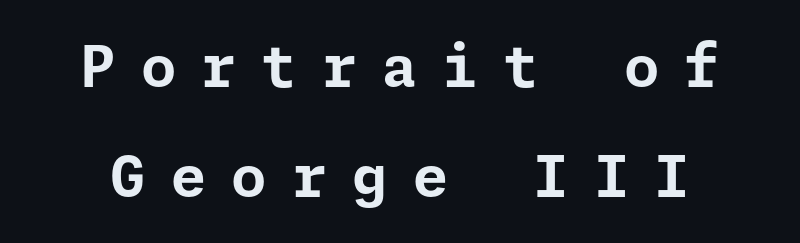
Plenty of ink on the page — the face is bold. Italic? Not at all — the glyphs are vertical. You can tell from the bare stems that sans-serif type was used. The letters are spread apart with noticeably loose tracking. Underlining? Definitely not there.
